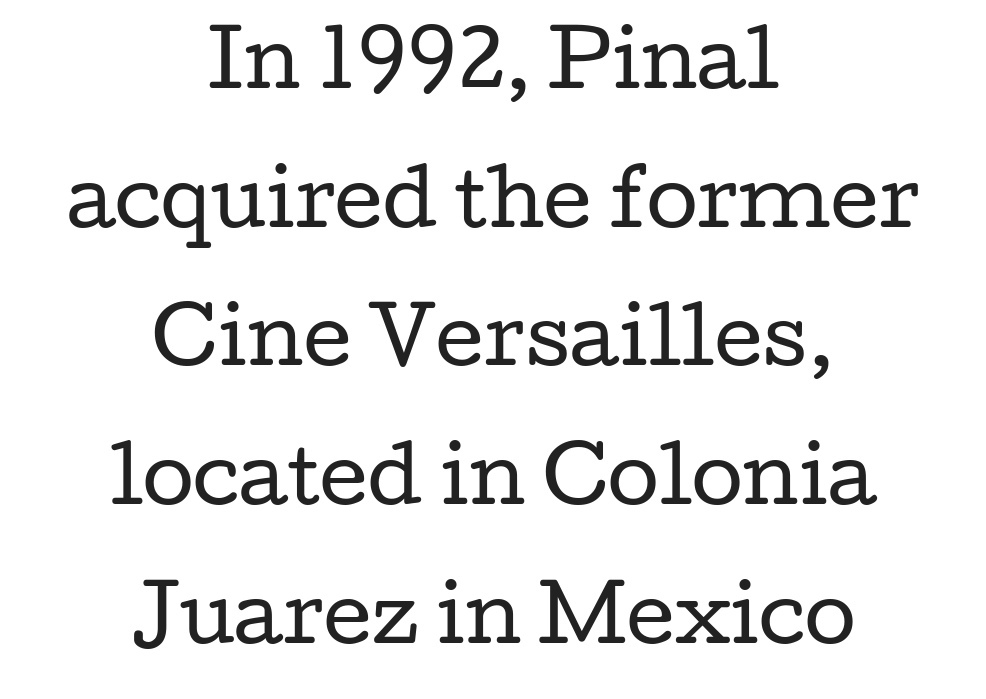
Spacing between characters is what you'd get straight out of the box. Note the varied advance widths — an 'i' is clearly narrower than an 'm'. No italicization has been applied; the sample stays upright. Weight: in the light-to-regular range. You can tell from the footed stems that serif type was used.
